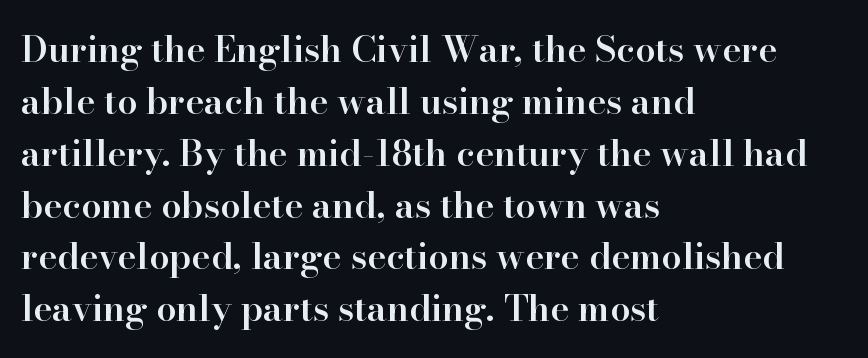
The image shows 36 px semibold serif type, upright; set left-aligned, normal line spacing (1.44x), normal letter spacing, not underlined; high stroke contrast and a small x-height.
